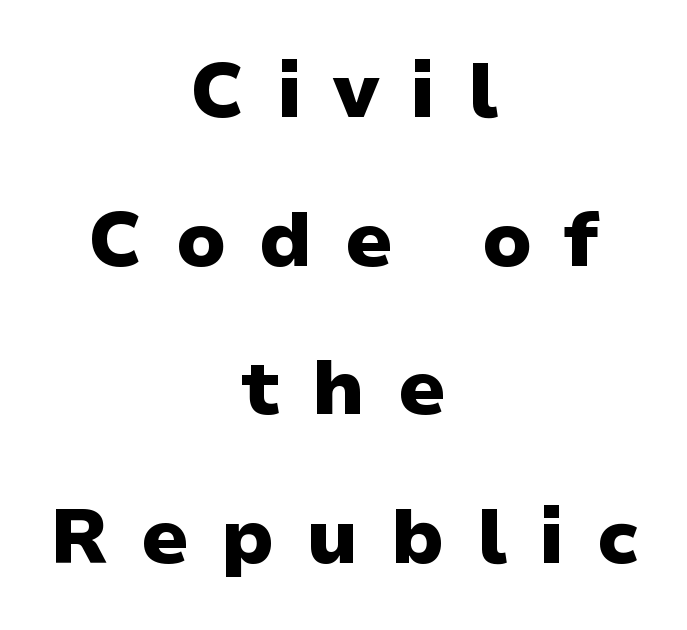
Q: Is the text bold? A: Yes.
Q: Is the text italic (slanted)? A: No, it is upright.
Q: Is the typeface a serif or a sans-serif typeface? A: Sans-serif.
Q: Is the text underlined? A: No.
Q: How is the paragraph aligned? A: Centered.
Q: Is the spacing between letters normal or unusually wide? A: Unusually wide.
Q: Is the spacing between lines tight, normal or loose? A: Loose.
Q: Width (condensed, normal, or wide)? A: Wide.
Q: Stroke contrast? A: Low.
Q: x-height? A: Medium.
Q: Monospaced? A: No.
